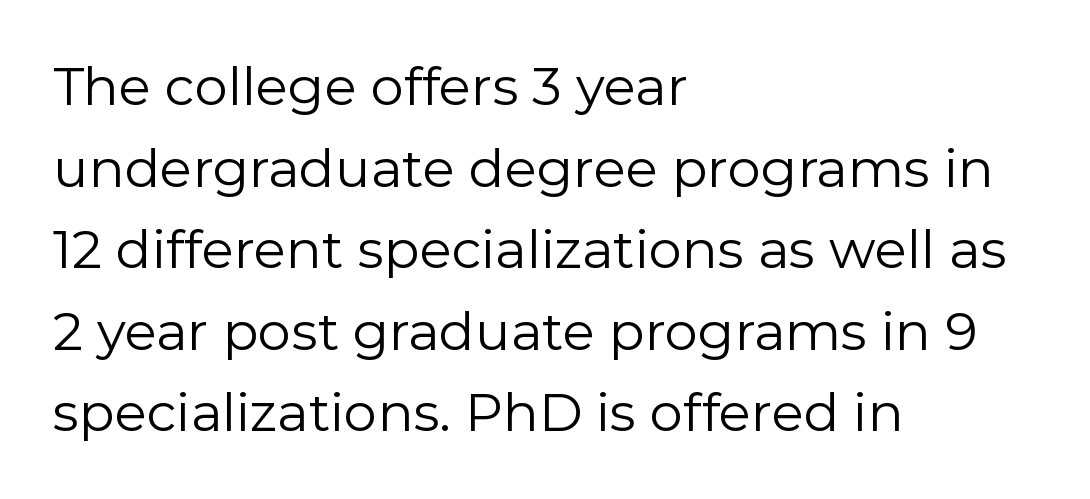
The image shows 53 px regular-weight sans-serif type, upright; set left-aligned, normal line spacing (1.54x), normal letter spacing, not underlined; low stroke contrast and a medium x-height.
